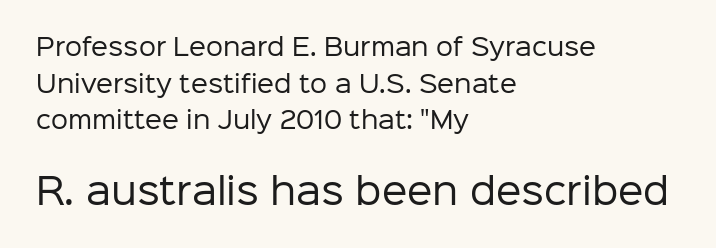
You get the small type first, then a jump to larger type. Regarding serifs, this sample does without them. The weight would be labelled regular, book, light, or lighter still. The lines in this sample share a left origin and differ only in where they stop.
